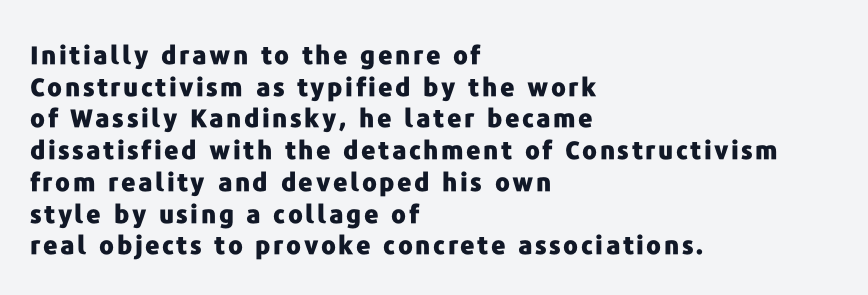
The image shows 25 px bold type, upright; set left-aligned, normal line spacing (1.27x), not underlined.
